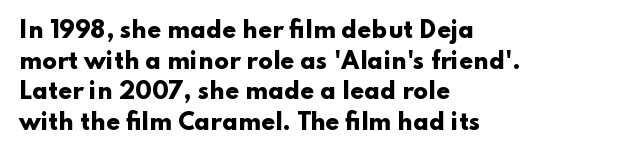
Q: Is the text bold? A: Yes.
Q: Is the text italic (slanted)? A: No, it is upright.
Q: Is the text underlined? A: No.
Q: How is the paragraph aligned? A: Left-aligned.
Q: Is the spacing between letters normal or unusually wide? A: Normal.
Q: Is the spacing between lines tight, normal or loose? A: Normal.
